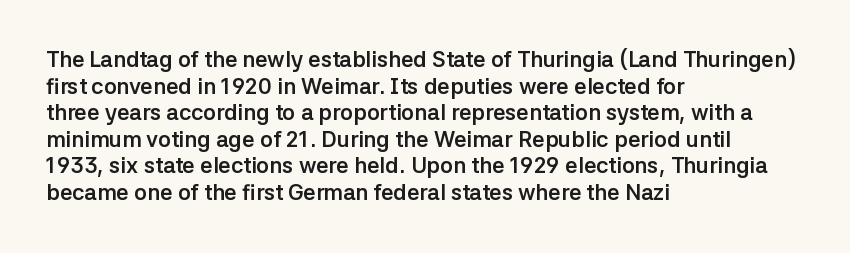
Q: Is the text bold? A: Yes.
Q: Is the text italic (slanted)? A: No, it is upright.
Q: Is the text underlined? A: No.
Q: How is the paragraph aligned? A: Left-aligned.
Q: Is the spacing between letters normal or unusually wide? A: Normal.
